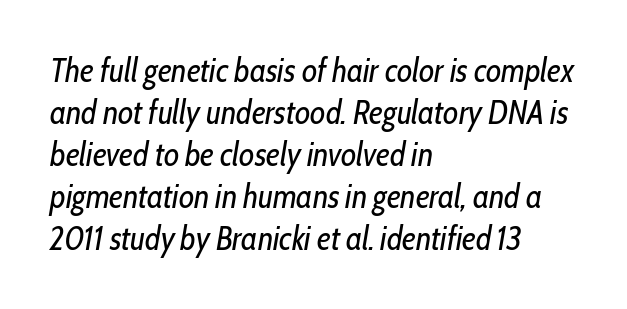
The image shows 33 px regular-weight, condensed type, italic (leaning right); set left-aligned, normal line spacing (1.27x), normal letter spacing, not underlined; low stroke contrast and a medium x-height.
